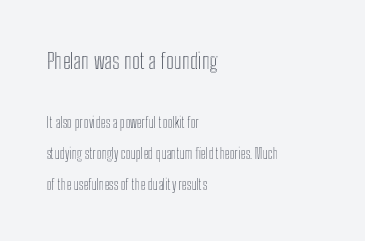
{"italic": "no", "underline": "no", "align": "left", "line_spacing": "loose", "line_spacing_ratio": 2.23, "letter_spacing": "normal", "letter_spacing_em": 0.0, "larger_block": "first", "size_ratio": 1.57, "glyph_px": 22}
